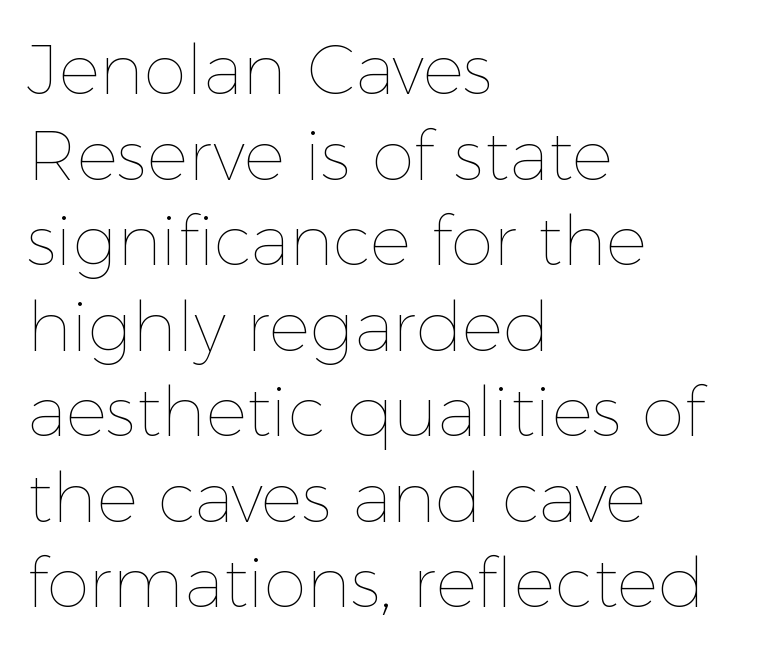
Each row of text sits above clean, open space. The type sits square on the baseline with zero lean. Do the characters align in a grid? No, the font is proportional. No chunkiness to these letters — they're not bold. These lines keep a tight, regular rhythm from letter to letter. Which margin do the lines hug? The left one — the right edge is uneven.
